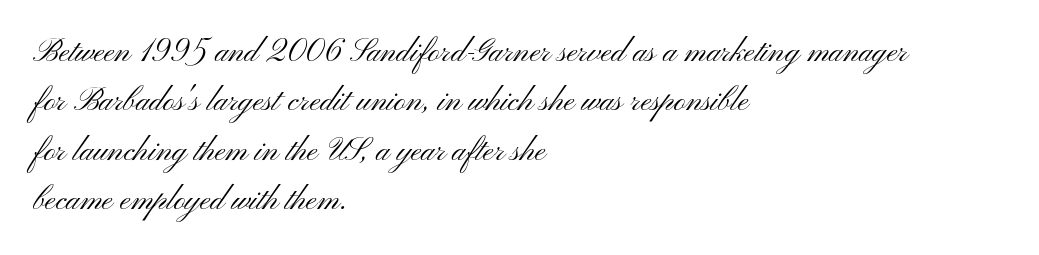
{"serif": "no", "bold": "no", "weight": "light", "width": "wide", "stroke_contrast": "medium", "x_height": "small", "monospaced": "no", "underline": "no", "align": "left", "line_spacing": "normal", "line_spacing_ratio": 1.54, "letter_spacing": "normal", "letter_spacing_em": 0.0, "glyph_px": 32}
